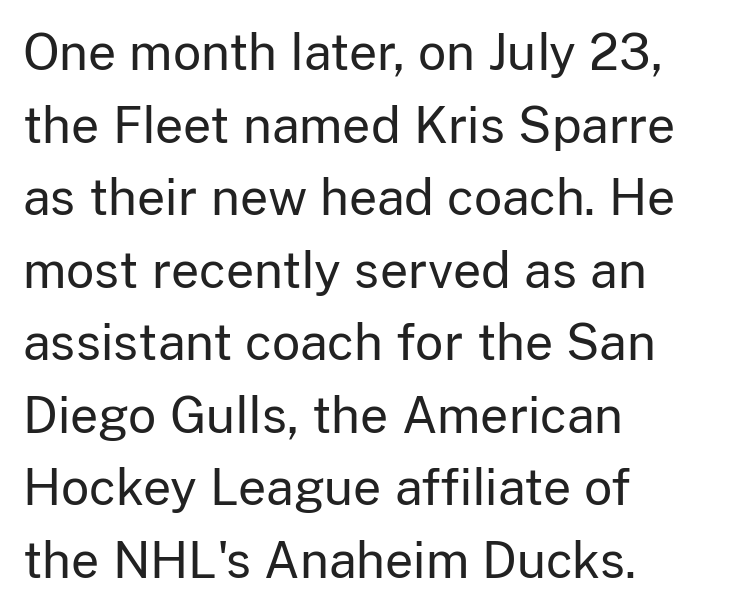
Letters have the restrained weight of plain body copy at most. No feet cap the strokes, marking this as sans-serif type. The glyphs are unaccompanied by any horizontal stroke below them. Spacing between characters is what you'd get straight out of the box. Is there much room between lines? A standard amount, neither cramped nor airy.
